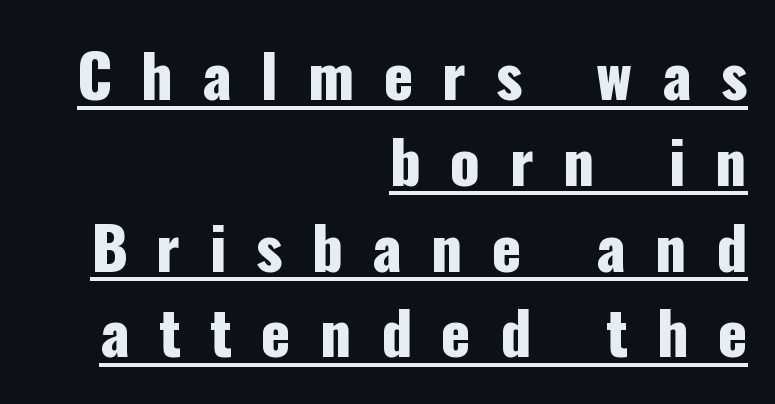
The image shows 60 px condensed sans-serif type, upright; set right-aligned, normal line spacing (1.43x), unusually wide letter spacing (+0.49 em), underlined; low stroke contrast and a medium x-height.
